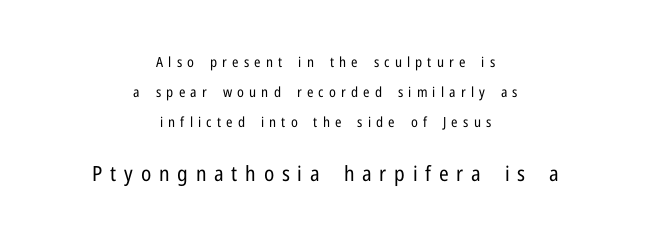
The image shows 21 px text type, upright; set centered, loose line spacing (2.14x), unusually wide letter spacing (+0.37 em), not underlined; the second (bottom) block is 1.5x larger.
